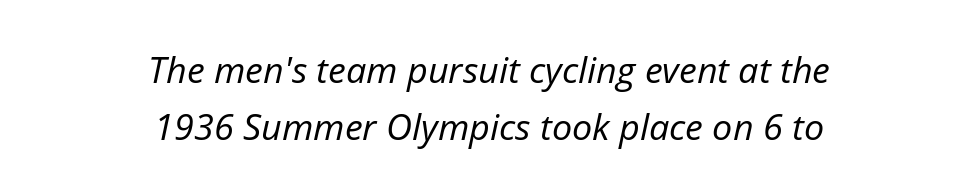
Q: Is the text bold? A: No.
Q: Is the text italic (slanted)? A: Yes, it leans right by about 12 degrees.
Q: Is the text underlined? A: No.
Q: How is the paragraph aligned? A: Centered.
Q: Is the spacing between letters normal or unusually wide? A: Normal.
Q: Is the spacing between lines tight, normal or loose? A: Normal.
Q: Width (condensed, normal, or wide)? A: Normal.
Q: Stroke contrast? A: Low.
Q: x-height? A: Medium.
Q: Monospaced? A: No.
